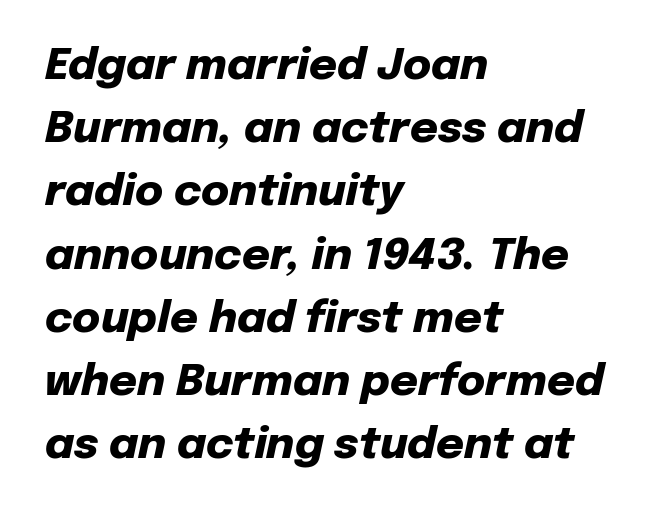
Note the varied advance widths — an 'i' is clearly narrower than an 'm'. The passage shown is emphatically bold. The letterforms sit shoulder to shoulder at normal distance. Summary of vertical rhythm: regular, with standard interline spacing. Posture: slanted.
